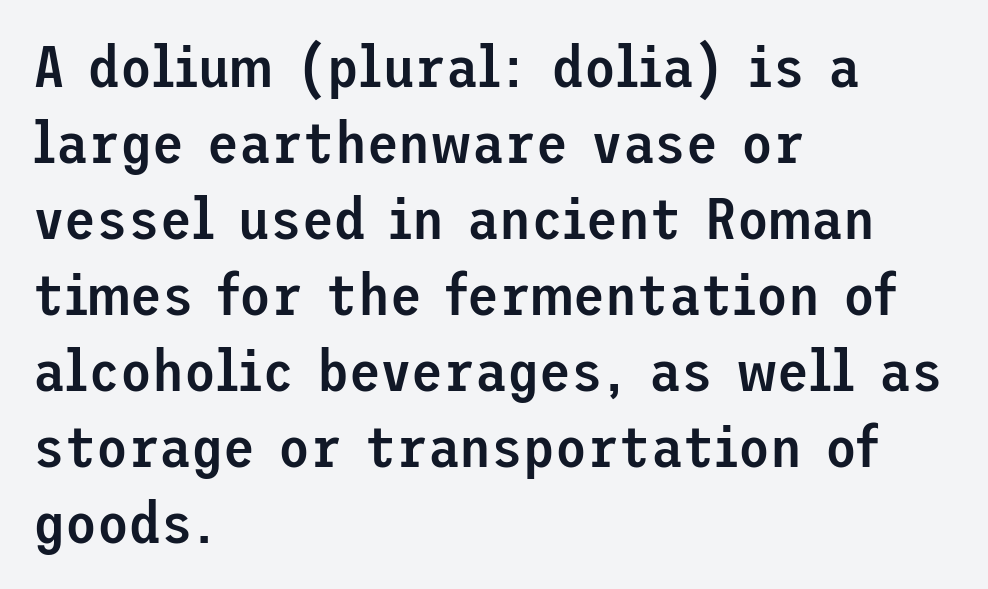
Only glyphs here, with clear space below each row. The ragged edge is on the right, which tells us the setting is flush left. Letter spacing: default. A normal amount of white space separates one row of letters from the next.
